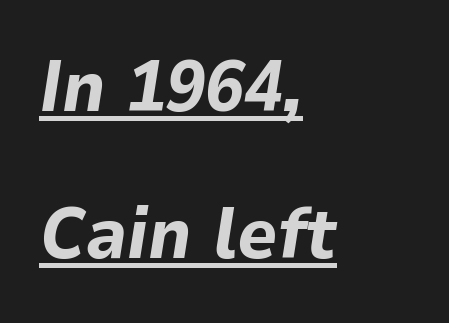
{"italic": "yes", "lean": "right", "slant_degrees": 9, "bold": "yes", "weight": "bold", "width": "normal", "stroke_contrast": "low", "x_height": "medium", "monospaced": "no", "underline": "yes", "align": "left", "line_spacing": "loose", "line_spacing_ratio": 2.07, "letter_spacing": "normal", "letter_spacing_em": 0.0, "glyph_px": 71}
